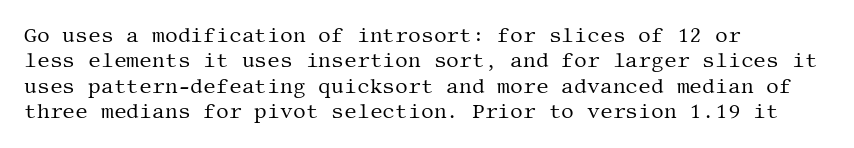
The rows are spaced the way most documents space them. Weight: in the light-to-regular range. Each word holds together tightly as a unit, with standard inter-letter gaps. Nobody drew a line under any word here.
